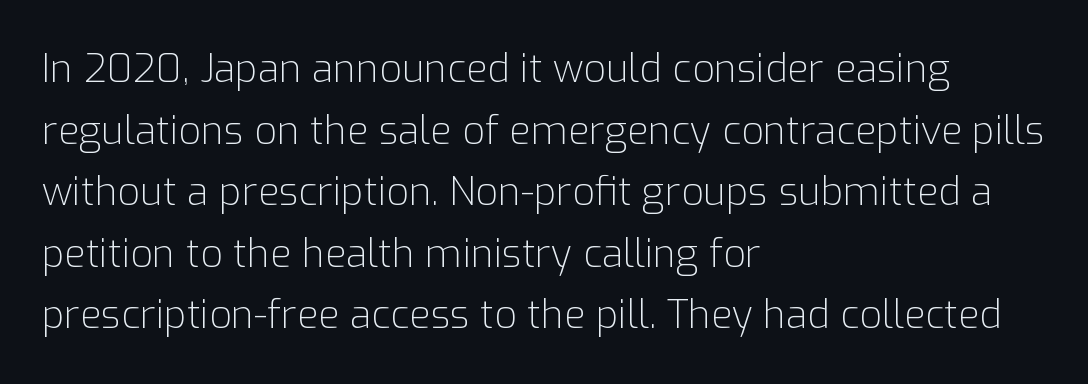
The image shows 39 px light sans-serif type, upright; set left-aligned, normal line spacing (1.58x), normal letter spacing, not underlined; low stroke contrast and a medium x-height.
